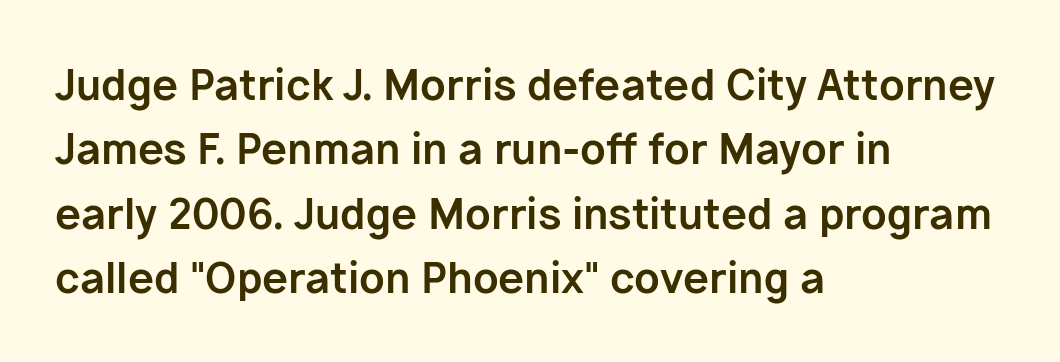
{"serif": "no", "italic": "no", "bold": "yes", "weight": "bold", "width": "normal", "stroke_contrast": "low", "x_height": "medium", "monospaced": "no", "underline": "no", "align": "left", "line_spacing": "normal", "line_spacing_ratio": 1.53, "letter_spacing": "normal", "letter_spacing_em": 0.0, "glyph_px": 42}
